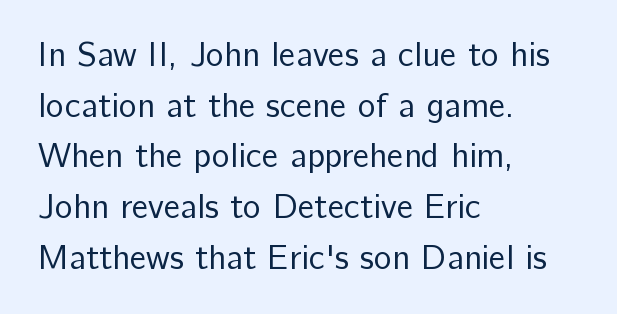
{"serif": "no", "italic": "no", "bold": "no", "weight": "regular", "width": "normal", "stroke_contrast": "low", "x_height": "medium", "monospaced": "no", "underline": "no", "align": "left", "line_spacing": "normal", "line_spacing_ratio": 1.49, "letter_spacing": "normal", "letter_spacing_em": 0.0, "glyph_px": 34}
